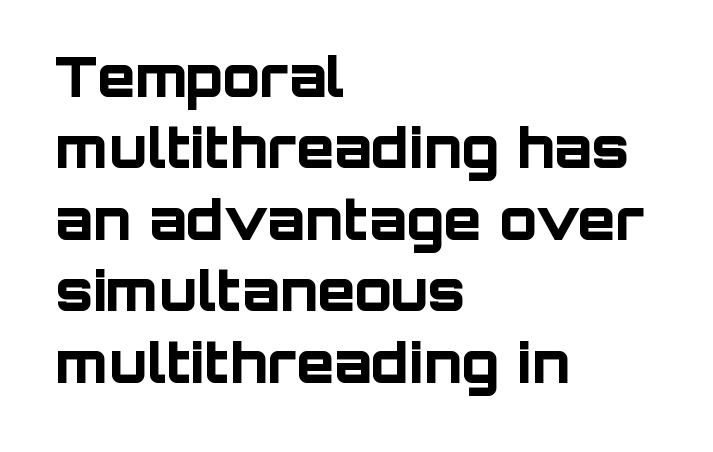
The passage shown is typed in a proportional face where columns would drift. Line beginnings align vertically; line endings do not. In terms of weight, the rendering is a true, heavy bold. The specimen omits any rule beneath the text block's lines. Regarding serifs, this sample does without them. Rows of type keep a routine distance in the vertical direction.
